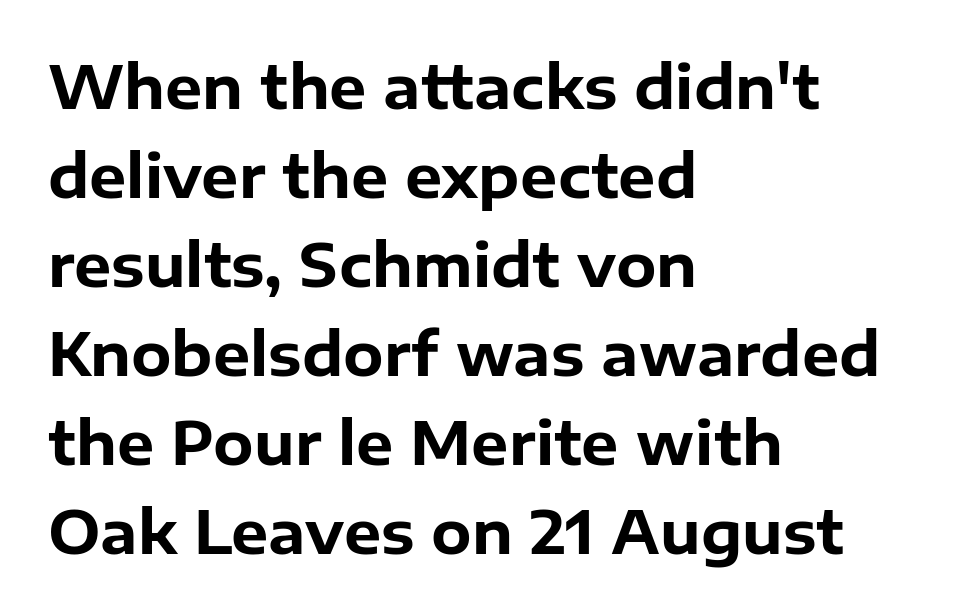
{"serif": "no", "italic": "no", "bold": "yes", "weight": "bold", "width": "normal", "stroke_contrast": "low", "x_height": "medium", "monospaced": "no", "underline": "no", "align": "left", "line_spacing": "normal", "line_spacing_ratio": 1.51, "letter_spacing": "normal", "letter_spacing_em": 0.0, "glyph_px": 59}
